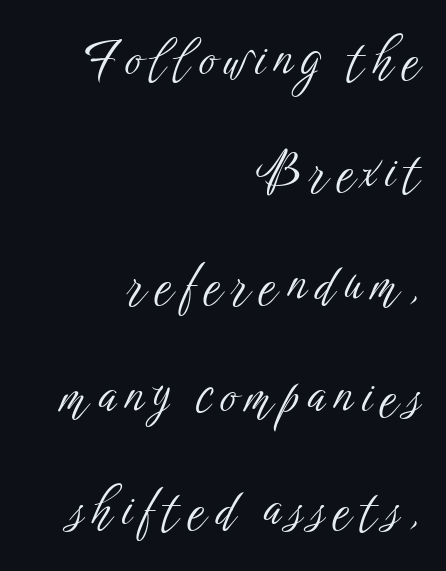
{"serif": "no", "bold": "no", "weight": "light", "width": "condensed", "stroke_contrast": "low", "x_height": "medium", "monospaced": "no", "underline": "no", "align": "right", "line_spacing": "loose", "line_spacing_ratio": 2.25, "glyph_px": 50}
